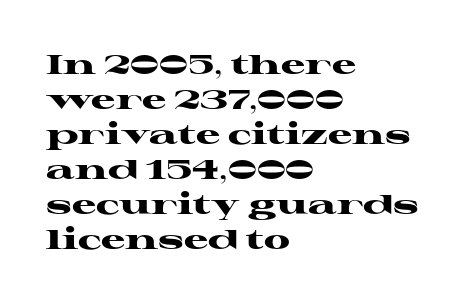
Q: Is the text bold? A: Yes.
Q: Is the text italic (slanted)? A: No, it is upright.
Q: Is the text underlined? A: No.
Q: How is the paragraph aligned? A: Left-aligned.
Q: Is the spacing between letters normal or unusually wide? A: Normal.
Q: Is the spacing between lines tight, normal or loose? A: Normal.
